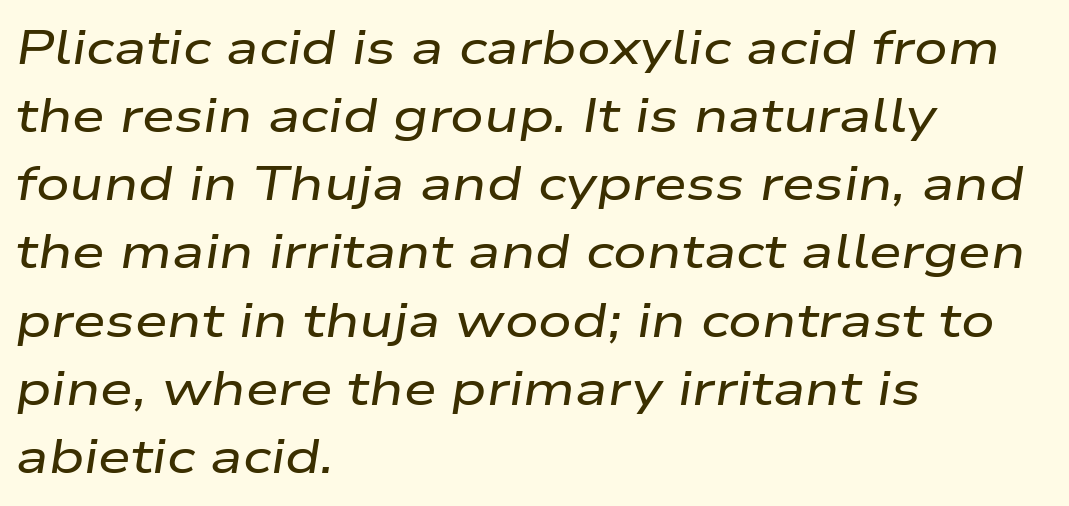
Summary of vertical rhythm: regular, with standard interline spacing. The type is set solid horizontally, with unmodified tracking. Designer's note — italics engaged. This sample has the flowing, uneven cadence of proportional lettering. The baseline area is clear.
